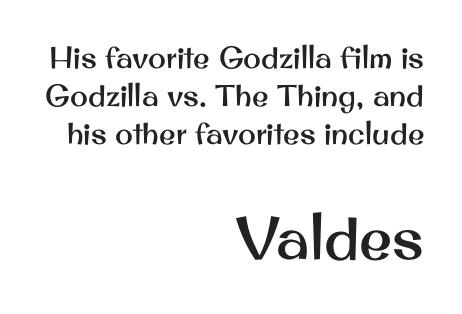
The image shows 60 px sans-serif type, upright; set right-aligned, normal line spacing (1.26x), normal letter spacing, not underlined; the second (bottom) block is 2.0x larger; medium stroke contrast and a small x-height.
